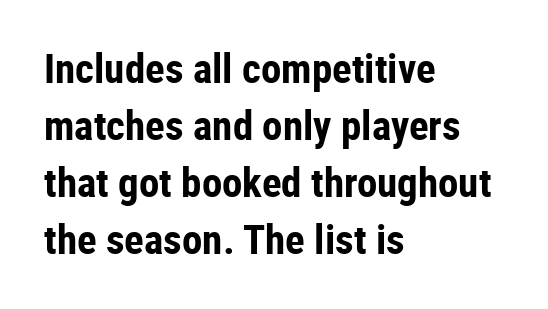
Q: Is the text bold? A: Yes.
Q: Is the text italic (slanted)? A: No, it is upright.
Q: Is the typeface a serif or a sans-serif typeface? A: Sans-serif.
Q: Is the text underlined? A: No.
Q: How is the paragraph aligned? A: Left-aligned.
Q: Is the spacing between letters normal or unusually wide? A: Normal.
Q: Is the spacing between lines tight, normal or loose? A: Normal.
Q: Width (condensed, normal, or wide)? A: Condensed.
Q: Stroke contrast? A: Low.
Q: x-height? A: Medium.
Q: Monospaced? A: No.
